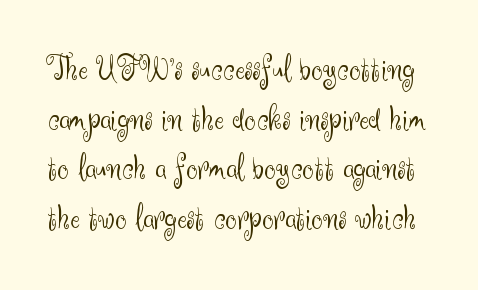
{"serif": "no", "italic": "no", "bold": "no", "weight": "light", "width": "normal", "stroke_contrast": "medium", "x_height": "small", "monospaced": "no", "underline": "no", "line_spacing": "normal", "line_spacing_ratio": 1.38, "letter_spacing": "normal", "letter_spacing_em": 0.0, "glyph_px": 36}
